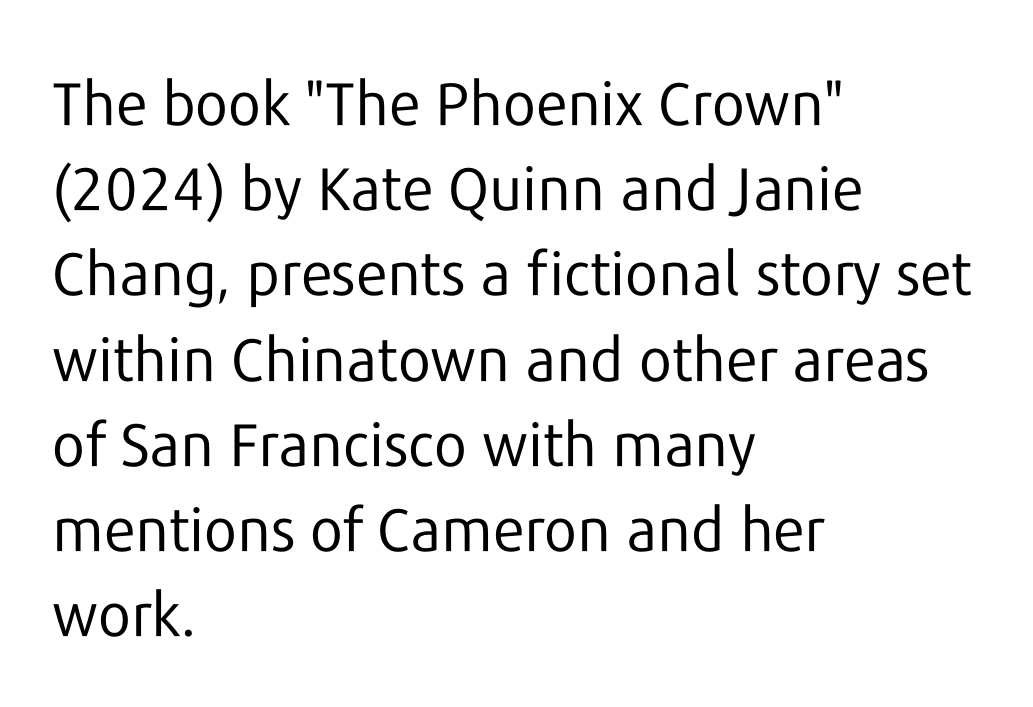
Q: Is the text bold? A: No.
Q: Is the text italic (slanted)? A: No, it is upright.
Q: Is the typeface a serif or a sans-serif typeface? A: Sans-serif.
Q: Is the text underlined? A: No.
Q: How is the paragraph aligned? A: Left-aligned.
Q: Is the spacing between letters normal or unusually wide? A: Normal.
Q: Is the spacing between lines tight, normal or loose? A: Normal.
Q: Width (condensed, normal, or wide)? A: Normal.
Q: Stroke contrast? A: Low.
Q: x-height? A: Medium.
Q: Monospaced? A: No.
